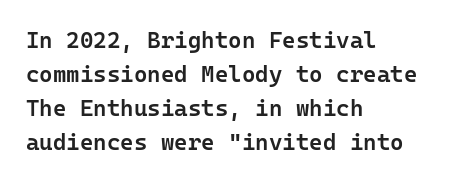
Q: Is the text bold? A: Semi-bold.
Q: Is the text italic (slanted)? A: No, it is upright.
Q: Is the text underlined? A: No.
Q: How is the paragraph aligned? A: Left-aligned.
Q: Is the spacing between letters normal or unusually wide? A: Normal.
Q: Is the spacing between lines tight, normal or loose? A: Normal.
